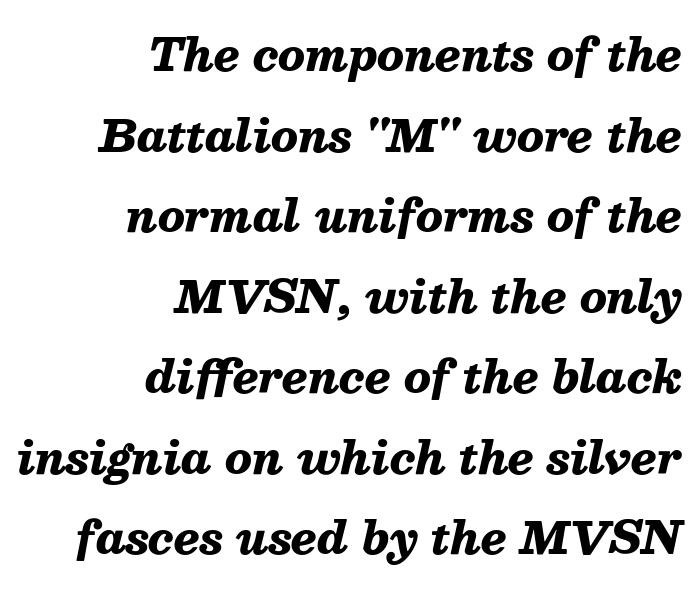
Q: Is the text bold? A: Yes.
Q: Is the text italic (slanted)? A: Yes, it leans right by about 13 degrees.
Q: Is the text underlined? A: No.
Q: How is the paragraph aligned? A: Right-aligned.
Q: Is the spacing between letters normal or unusually wide? A: Normal.
Q: Width (condensed, normal, or wide)? A: Normal.
Q: Stroke contrast? A: Medium.
Q: x-height? A: Medium.
Q: Monospaced? A: No.
